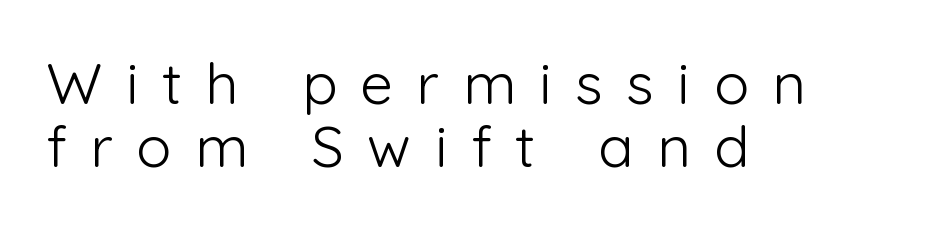
The image shows 58 px light sans-serif type, upright; set left-aligned, tight line spacing (1.08x), unusually wide letter spacing (+0.41 em), not underlined; low stroke contrast and a medium x-height.
